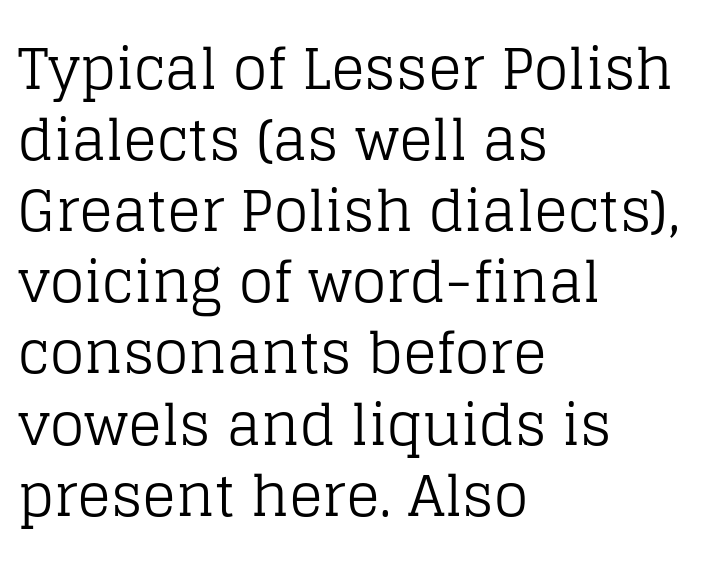
{"serif": "yes", "italic": "no", "bold": "no", "weight": "regular", "width": "normal", "stroke_contrast": "low", "x_height": "large", "monospaced": "no", "underline": "no", "align": "left", "line_spacing": "normal", "line_spacing_ratio": 1.27, "letter_spacing": "normal", "letter_spacing_em": 0.0, "glyph_px": 56}
